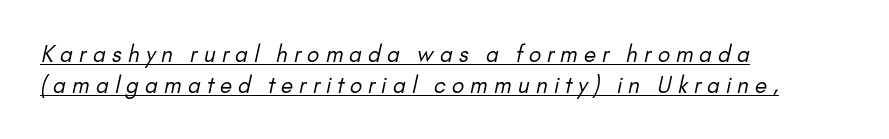
Q: Is the text bold? A: No.
Q: Is the text underlined? A: Yes.
Q: How is the paragraph aligned? A: Left-aligned.
Q: Is the spacing between letters normal or unusually wide? A: Unusually wide.
Q: Is the spacing between lines tight, normal or loose? A: Normal.
